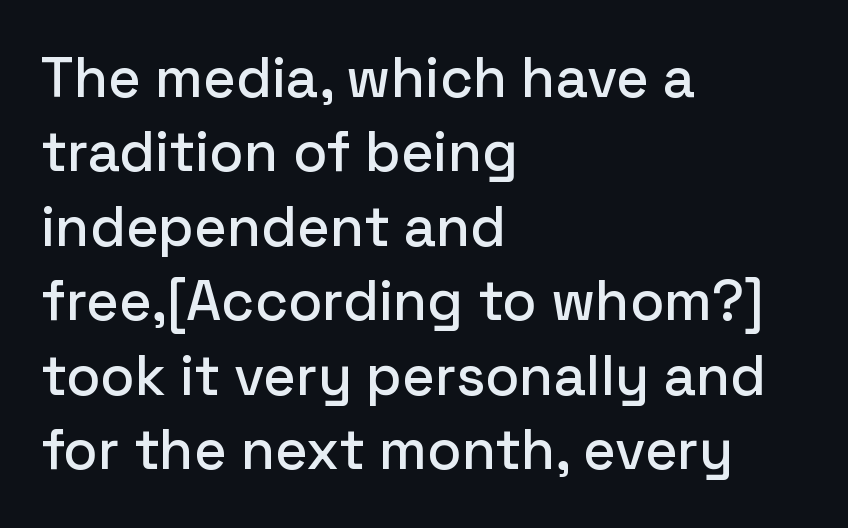
Q: Is the text italic (slanted)? A: No, it is upright.
Q: Is the typeface a serif or a sans-serif typeface? A: Sans-serif.
Q: Is the text underlined? A: No.
Q: How is the paragraph aligned? A: Left-aligned.
Q: Is the spacing between letters normal or unusually wide? A: Normal.
Q: Is the spacing between lines tight, normal or loose? A: Normal.
Q: Width (condensed, normal, or wide)? A: Normal.
Q: Stroke contrast? A: Low.
Q: x-height? A: Medium.
Q: Monospaced? A: No.
